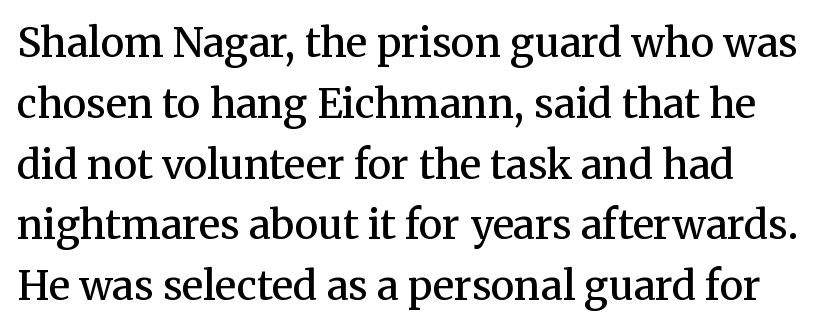
Vertically, the passage feels balanced, rows spaced as you'd expect. Each letter keeps its own natural width here, so spacing adapts to shape. The letters sit at their default tracking, neither squeezed nor spread. If you drew a line through each stem, it would be perfectly vertical. Quick note: underline off.
